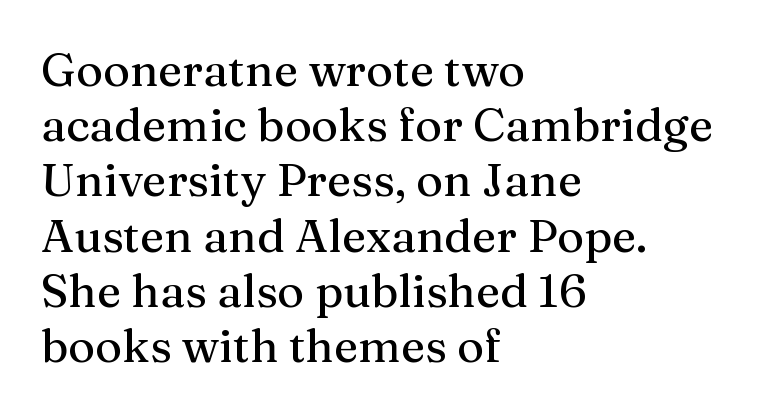
{"serif": "yes", "italic": "no", "width": "normal", "stroke_contrast": "medium", "x_height": "medium", "monospaced": "no", "underline": "no", "align": "left", "line_spacing_ratio": 1.2, "letter_spacing": "normal", "letter_spacing_em": 0.0, "glyph_px": 46}
